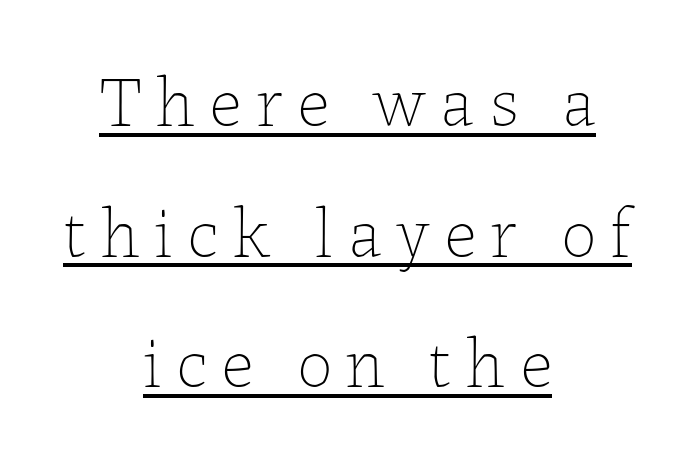
{"italic": "no", "bold": "no", "weight": "thin", "width": "normal", "stroke_contrast": "low", "x_height": "medium", "monospaced": "no", "underline": "yes", "align": "center", "line_spacing_ratio": 1.84, "letter_spacing": "wide", "letter_spacing_em": 0.2, "glyph_px": 71}
